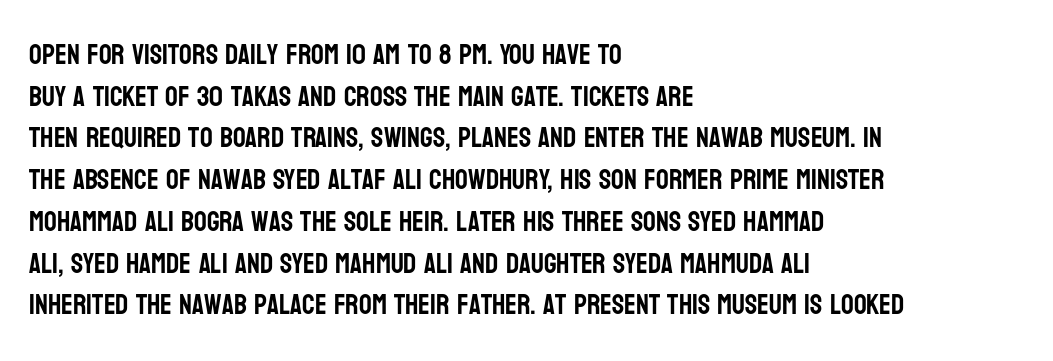
Leading: standard. Rule under the text: the space is simply empty. Where is the straight margin? On the left. Does the type have serifs? No, each stem ends abruptly.
